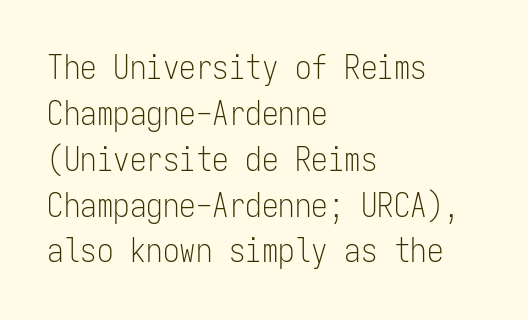
Q: Is the text bold? A: No.
Q: Is the text italic (slanted)? A: No, it is upright.
Q: Is the typeface a serif or a sans-serif typeface? A: Sans-serif.
Q: Is the text underlined? A: No.
Q: How is the paragraph aligned? A: Left-aligned.
Q: Is the spacing between letters normal or unusually wide? A: Normal.
Q: Is the spacing between lines tight, normal or loose? A: Normal.
Q: Width (condensed, normal, or wide)? A: Condensed.
Q: Stroke contrast? A: Low.
Q: x-height? A: Medium.
Q: Monospaced? A: Yes.
